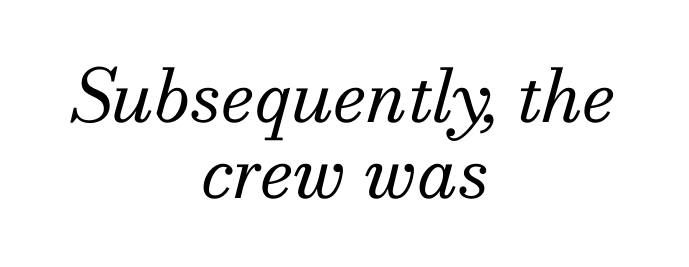
The image shows 73 px regular-weight serif type, italic (leaning right); set centered, tight line spacing (1.04x), normal letter spacing, not underlined; medium stroke contrast and a small x-height.
